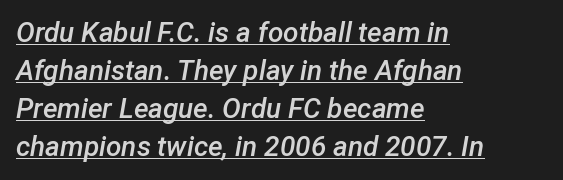
Q: Is the text bold? A: Semi-bold.
Q: Is the text italic (slanted)? A: Yes, it leans right by about 12 degrees.
Q: Is the text underlined? A: Yes.
Q: How is the paragraph aligned? A: Left-aligned.
Q: Is the spacing between letters normal or unusually wide? A: Normal.
Q: Is the spacing between lines tight, normal or loose? A: Normal.
Q: Width (condensed, normal, or wide)? A: Normal.
Q: Stroke contrast? A: Low.
Q: x-height? A: Medium.
Q: Monospaced? A: No.
